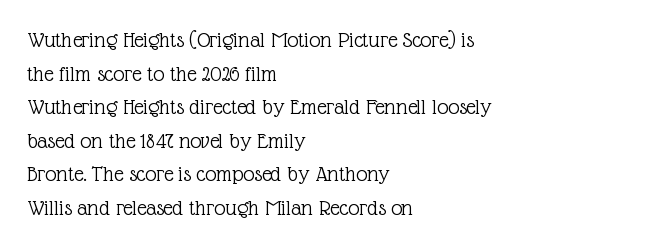
The image shows 23 px text type, upright; set left-aligned, normal line spacing (1.46x), normal letter spacing, not underlined.
